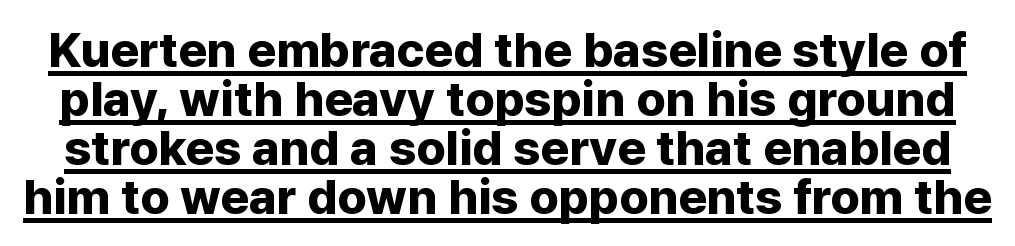
The image shows 49 px bold sans-serif type, upright; set tight line spacing (1.0x), normal letter spacing, underlined; low stroke contrast and a medium x-height.
